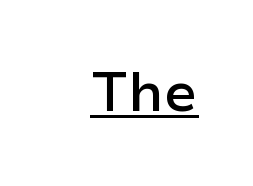
Q: Is the text bold? A: Semi-bold.
Q: Is the text italic (slanted)? A: No, it is upright.
Q: Is the typeface a serif or a sans-serif typeface? A: Sans-serif.
Q: Is the text underlined? A: Yes.
Q: Is the spacing between letters normal or unusually wide? A: Normal.
Q: Width (condensed, normal, or wide)? A: Normal.
Q: Stroke contrast? A: Low.
Q: x-height? A: Medium.
Q: Monospaced? A: No.
